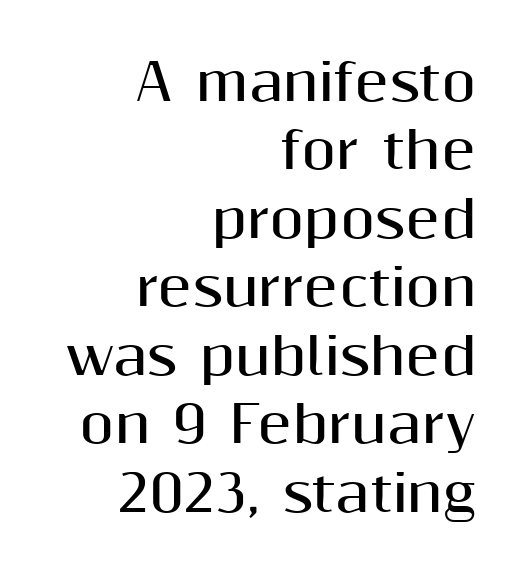
Q: Is the text bold? A: Yes.
Q: Is the text italic (slanted)? A: No, it is upright.
Q: Is the typeface a serif or a sans-serif typeface? A: Sans-serif.
Q: Is the text underlined? A: No.
Q: How is the paragraph aligned? A: Right-aligned.
Q: Is the spacing between letters normal or unusually wide? A: Normal.
Q: Is the spacing between lines tight, normal or loose? A: Normal.
Q: Width (condensed, normal, or wide)? A: Normal.
Q: Stroke contrast? A: Medium.
Q: x-height? A: Medium.
Q: Monospaced? A: No.
